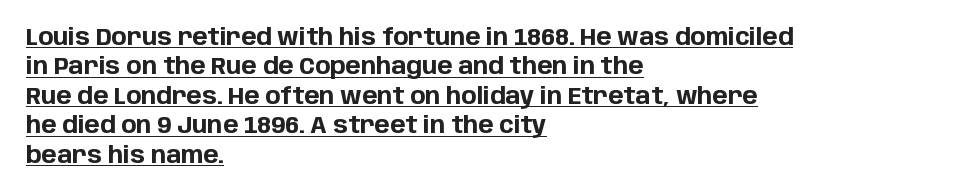
{"italic": "no", "bold": "yes", "underline": "yes", "align": "left", "line_spacing": "normal", "line_spacing_ratio": 1.28, "letter_spacing": "normal", "letter_spacing_em": 0.0, "glyph_px": 23}
